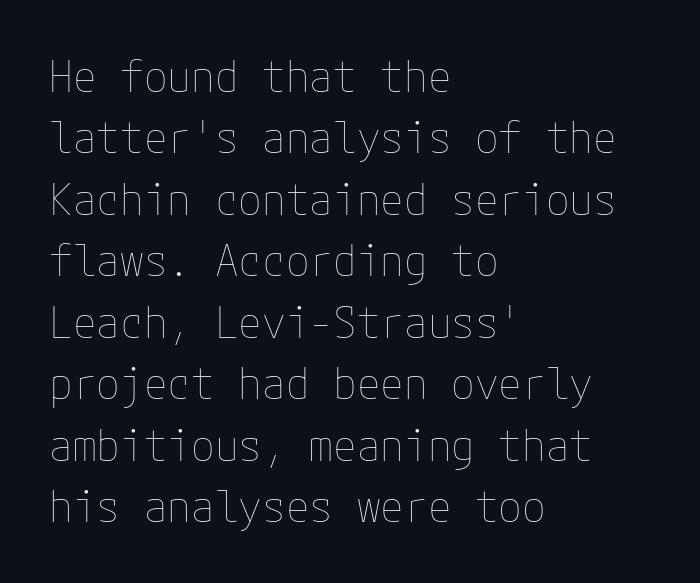
Q: Is the text bold? A: No.
Q: Is the text italic (slanted)? A: No, it is upright.
Q: Is the text underlined? A: No.
Q: How is the paragraph aligned? A: Left-aligned.
Q: Is the spacing between letters normal or unusually wide? A: Normal.
Q: Is the spacing between lines tight, normal or loose? A: Normal.
Q: Width (condensed, normal, or wide)? A: Normal.
Q: Stroke contrast? A: Low.
Q: x-height? A: Medium.
